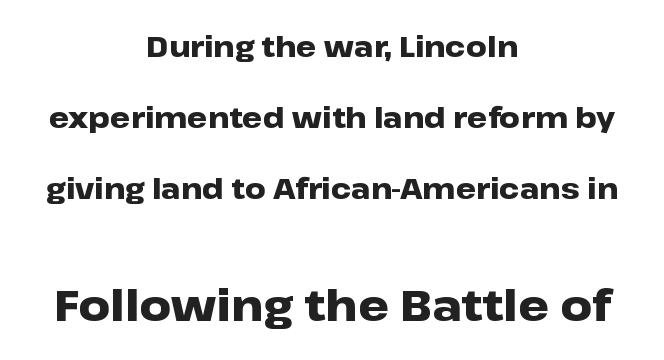
A roman cut, with each character standing at attention. Size contrast runs from small at the top to large at the bottom. Is the letter spacing exaggerated? No — it looks like the ordinary default. Check under the words: just untouched page.
